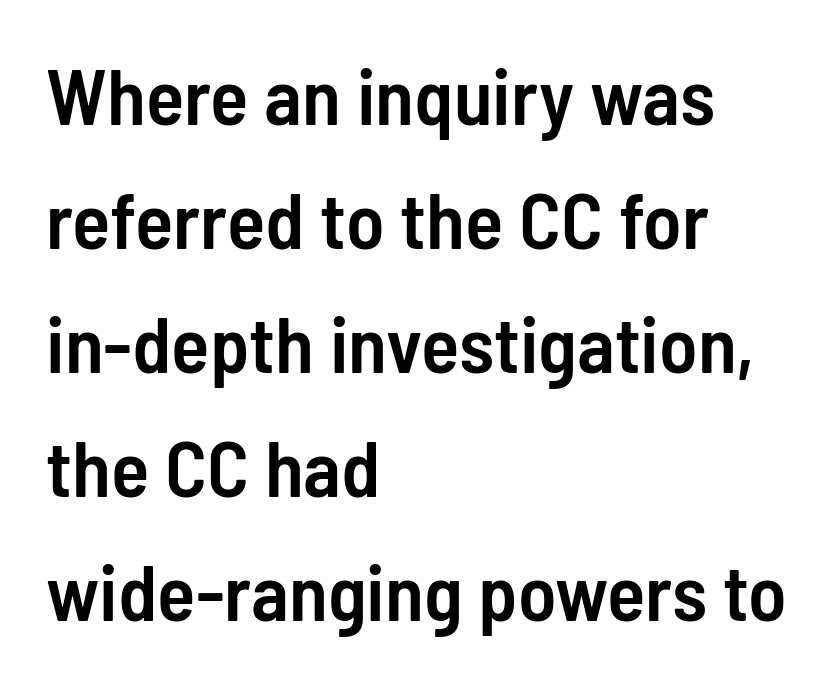
Q: Is the text bold? A: Semi-bold.
Q: Is the text italic (slanted)? A: No, it is upright.
Q: Is the typeface a serif or a sans-serif typeface? A: Sans-serif.
Q: Is the text underlined? A: No.
Q: How is the paragraph aligned? A: Left-aligned.
Q: Is the spacing between letters normal or unusually wide? A: Normal.
Q: Is the spacing between lines tight, normal or loose? A: Normal.
Q: Width (condensed, normal, or wide)? A: Condensed.
Q: Stroke contrast? A: Low.
Q: x-height? A: Medium.
Q: Monospaced? A: No.
